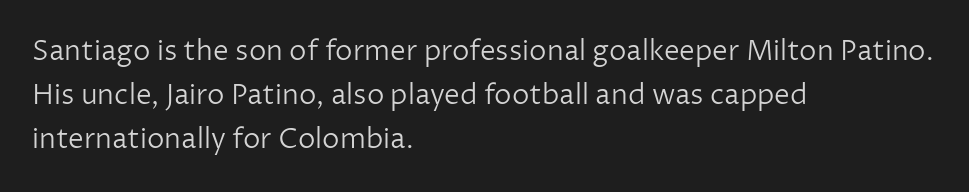
Q: Is the text bold? A: No.
Q: Is the text italic (slanted)? A: No, it is upright.
Q: Is the typeface a serif or a sans-serif typeface? A: Sans-serif.
Q: Is the text underlined? A: No.
Q: How is the paragraph aligned? A: Left-aligned.
Q: Is the spacing between letters normal or unusually wide? A: Normal.
Q: Is the spacing between lines tight, normal or loose? A: Normal.
Q: Width (condensed, normal, or wide)? A: Normal.
Q: Stroke contrast? A: Low.
Q: x-height? A: Medium.
Q: Monospaced? A: No.
